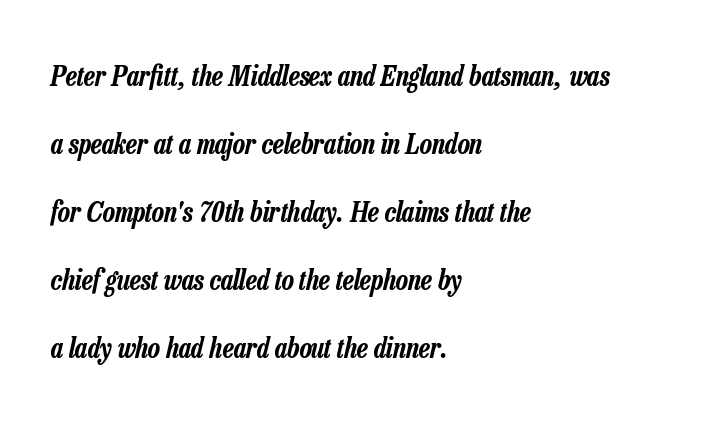
Q: Is the text italic (slanted)? A: Yes, it leans right by about 13 degrees.
Q: Is the text underlined? A: No.
Q: How is the paragraph aligned? A: Left-aligned.
Q: Is the spacing between letters normal or unusually wide? A: Normal.
Q: Is the spacing between lines tight, normal or loose? A: Loose.
Q: Width (condensed, normal, or wide)? A: Condensed.
Q: Stroke contrast? A: Low.
Q: x-height? A: Medium.
Q: Monospaced? A: No.
